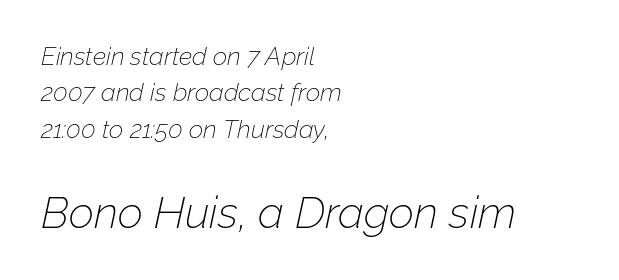
Compared with typical body copy, the letter spacing here is the same. The letters in the lower block stand taller than those in the block above. Rule under the text: the space is simply empty. In terms of leading, this rendering sits right in the middle. If you drew a line through each stem, it would be angled.
